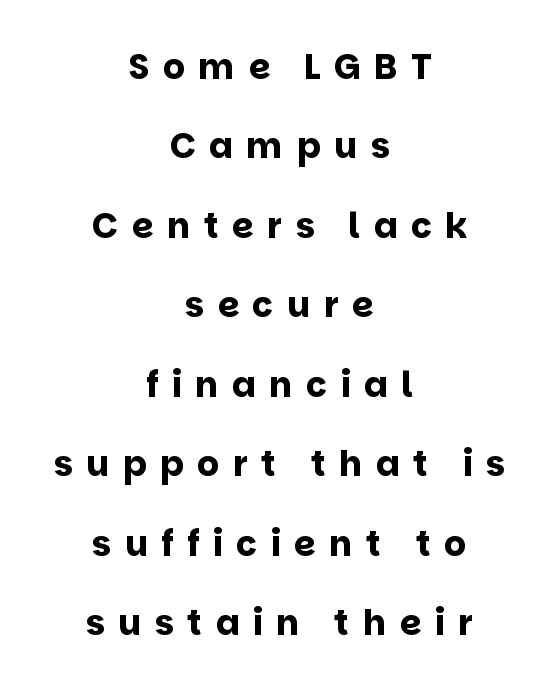
The image shows 35 px bold sans-serif type, upright; set centered, loose line spacing (2.27x), unusually wide letter spacing (+0.38 em), not underlined; low stroke contrast and a large x-height.
